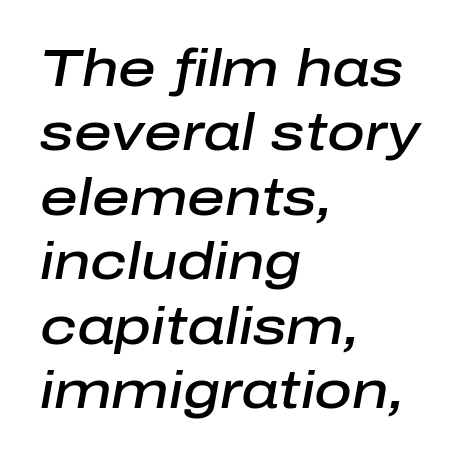
{"italic": "yes", "lean": "right", "slant_degrees": 10, "bold": "semi", "weight": "semibold", "width": "normal", "stroke_contrast": "low", "x_height": "medium", "monospaced": "no", "underline": "no", "align": "left", "line_spacing_ratio": 1.24, "letter_spacing": "normal", "letter_spacing_em": 0.0, "glyph_px": 52}
